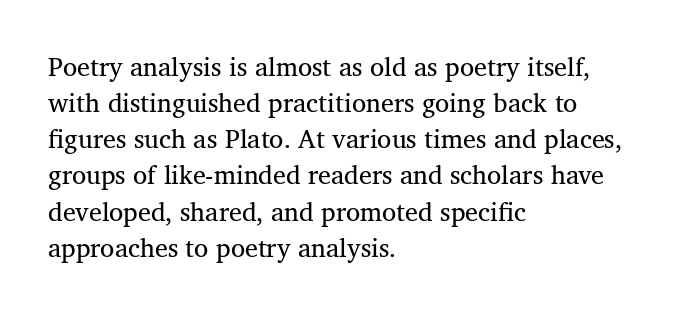
Teacher's note: observe the even left margin — that is flush-left alignment. Students, note that the glyphs here touch the page at normal intervals. Do the letters lean? They stand straight. Descenders hang freely into open space. Stem width sits at or under what a default text font uses.
